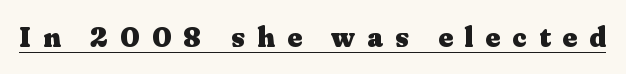
{"serif": "yes", "italic": "no", "bold": "yes", "weight": "heavy", "width": "wide", "stroke_contrast": "medium", "x_height": "medium", "monospaced": "no", "underline": "yes", "letter_spacing": "wide", "letter_spacing_em": 0.43, "glyph_px": 28}
